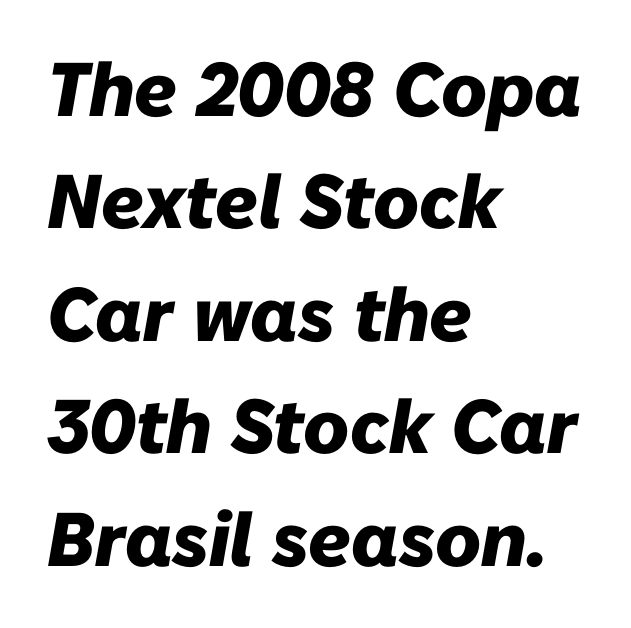
{"italic": "yes", "lean": "right", "slant_degrees": 10, "bold": "yes", "weight": "heavy", "width": "normal", "stroke_contrast": "low", "x_height": "medium", "monospaced": "no", "underline": "no", "align": "left", "line_spacing": "normal", "line_spacing_ratio": 1.48, "letter_spacing": "normal", "letter_spacing_em": 0.0, "glyph_px": 76}
